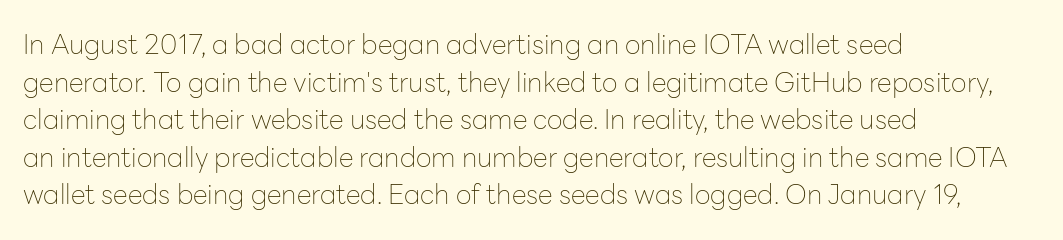
The image shows 27 px text type, upright; set left-aligned, normal line spacing (1.39x), normal letter spacing, not underlined.
